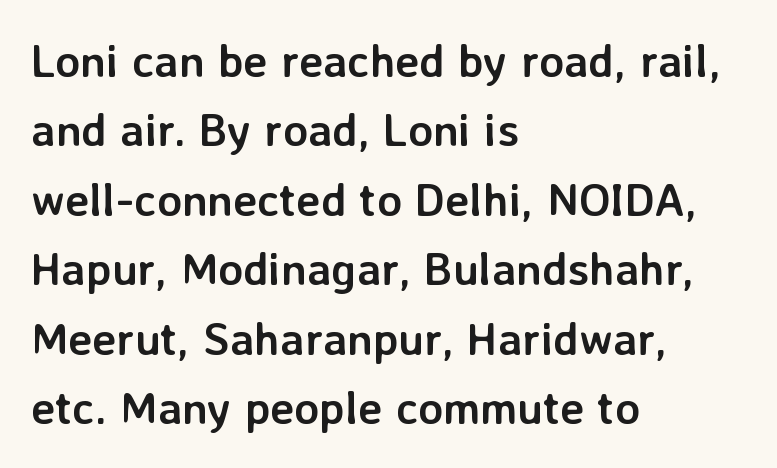
Heavy-handed strokes throughout: this text is bold. What stands out about the letter spacing? Nothing — it is the standard amount. The face used here is proportionally spaced, like ordinary book or web type. The designer left line spacing at the default. Left-aligned paragraph, ragged on the right. The typography opts for an upright posture over an oblique one.
